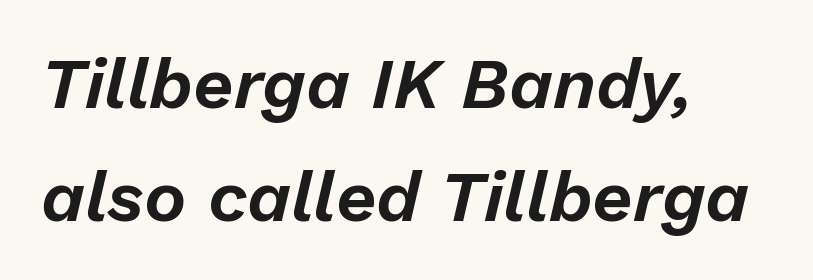
Q: Is the text italic (slanted)? A: Yes, it leans right by about 13 degrees.
Q: Is the text underlined? A: No.
Q: How is the paragraph aligned? A: Left-aligned.
Q: Is the spacing between letters normal or unusually wide? A: Normal.
Q: Is the spacing between lines tight, normal or loose? A: Normal.
Q: Width (condensed, normal, or wide)? A: Normal.
Q: Stroke contrast? A: Low.
Q: x-height? A: Medium.
Q: Monospaced? A: No.
